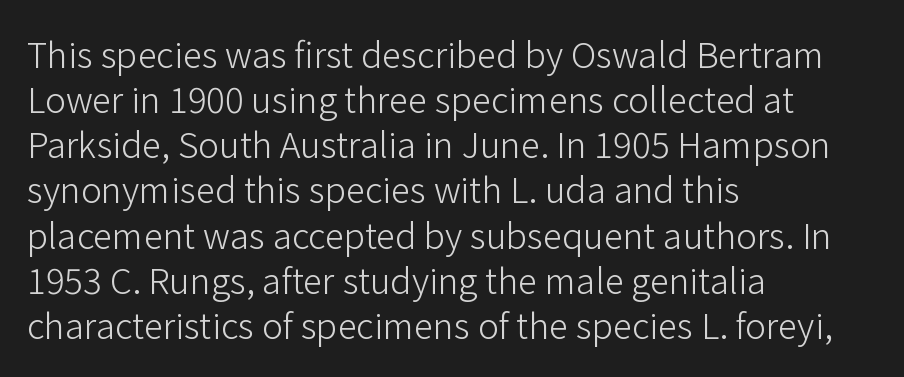
The image shows 35 px light sans-serif type, upright; set left-aligned, normal line spacing (1.29x), normal letter spacing, not underlined; low stroke contrast and a medium x-height.
